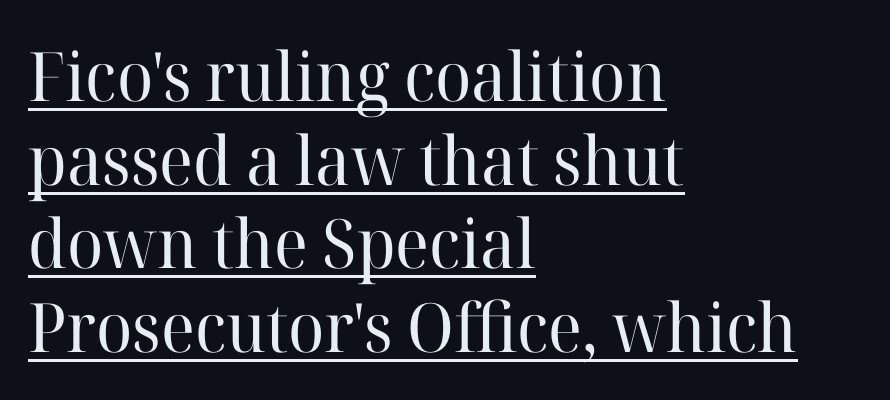
{"serif": "yes", "italic": "no", "bold": "no", "weight": "regular", "width": "normal", "stroke_contrast": "high", "x_height": "medium", "monospaced": "no", "underline": "yes", "align": "left", "line_spacing_ratio": 1.23, "letter_spacing": "normal", "letter_spacing_em": 0.0, "glyph_px": 68}
